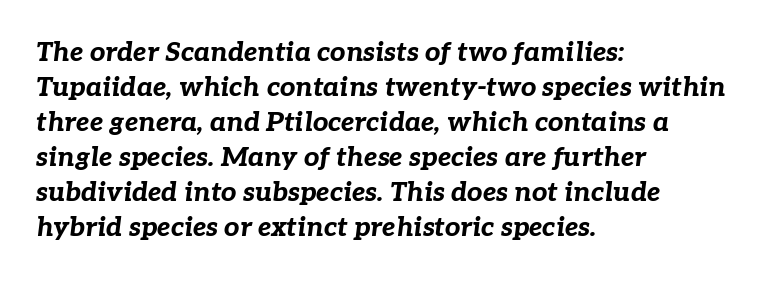
The image shows 27 px bold type, italic (leaning right); set left-aligned, normal line spacing (1.3x), normal letter spacing, not underlined.
